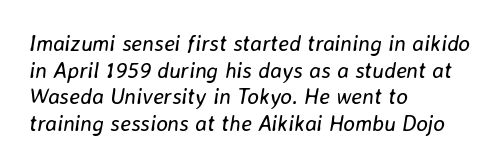
Slanted lettering throughout. Bold? No — there's no thickening of the strokes. The rendering anchors every line to the left-hand side. Beneath every word, the page is bare. Nobody touched the tracking dial on this one.
